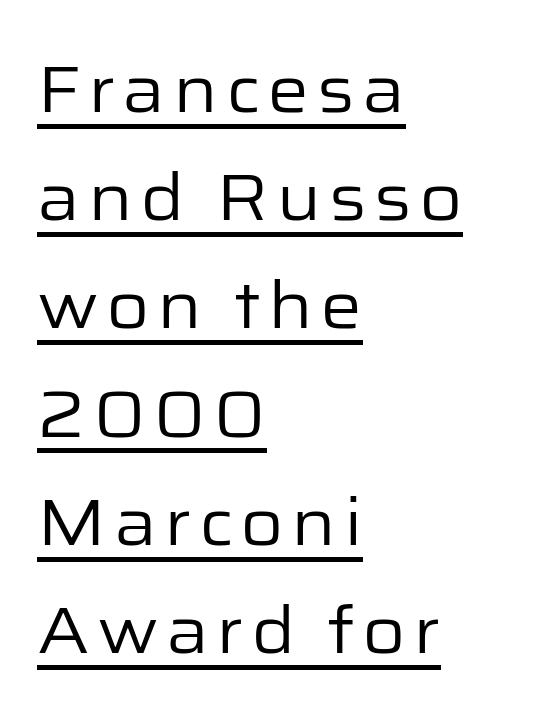
On a weight scale, this lands at 450 or below. Vertically, the passage feels balanced, rows spaced as you'd expect. The typeface chosen for these lines omits serifs. Visually the block forms a straight wall on the left and a jagged coastline on the right. Proportional: the letters do not fall into vertical columns.
